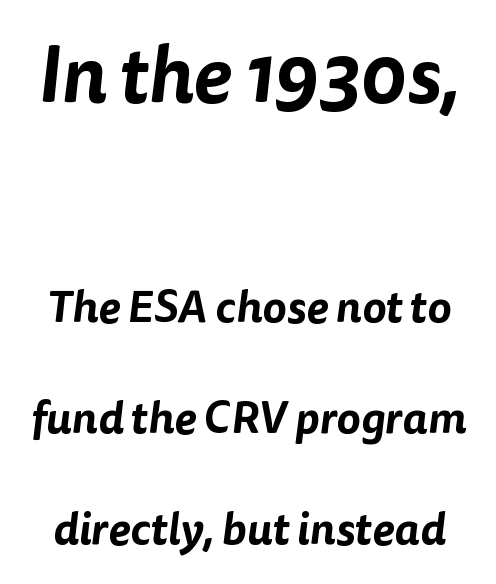
Type without underlining. Type size steps down from the first block to the second. No feet cap the strokes, marking this as sans-serif type. Students, note that the glyphs here touch the page at normal intervals. Notice the wide empty band between every row — that's loose leading.
